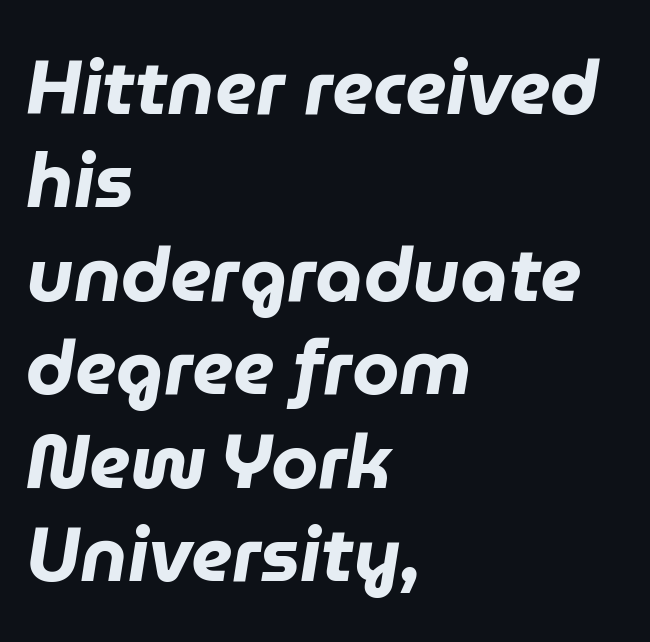
The image shows 76 px heavy type, italic (leaning right); set left-aligned, line spacing 1.23x, normal letter spacing, not underlined; low stroke contrast and a medium x-height.
